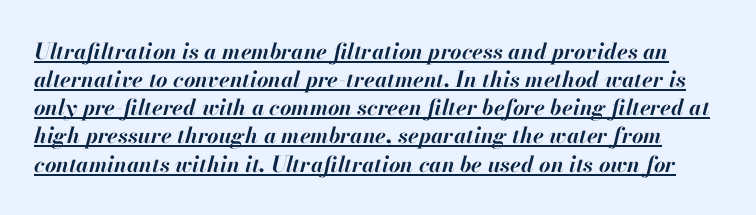
{"italic": "yes", "lean": "right", "slant_degrees": 13, "bold": "yes", "underline": "yes", "line_spacing": "normal", "line_spacing_ratio": 1.28, "letter_spacing": "normal", "letter_spacing_em": 0.0, "glyph_px": 22}
